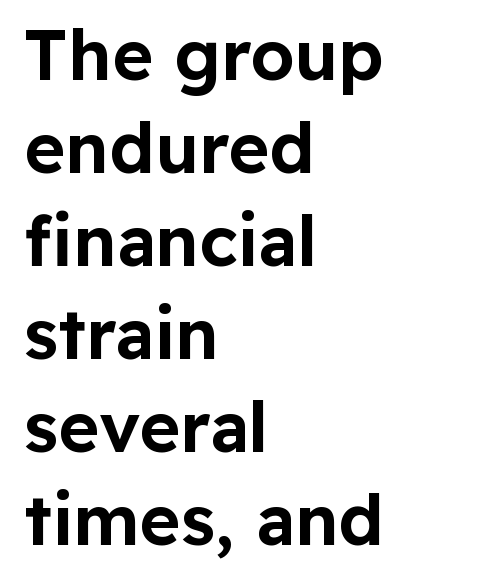
There is no visible air inserted between adjacent glyphs. Notice how the stems are strictly vertical — no italics here. A classic flush-left, rag-right setting is used for this passage. Compared with typical paragraphs, the rows here are spaced about the same. Spacing verdict: proportional, widths tailored to each character.
